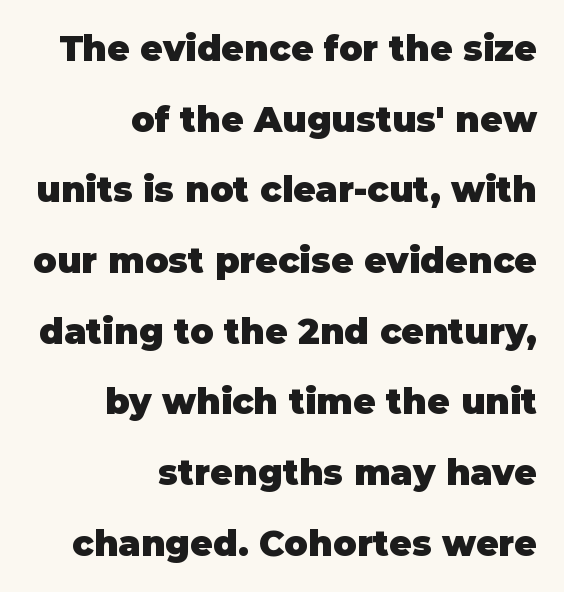
{"serif": "no", "italic": "no", "bold": "yes", "weight": "heavy", "width": "normal", "stroke_contrast": "low", "x_height": "large", "monospaced": "no", "underline": "no", "align": "right", "line_spacing": "loose", "line_spacing_ratio": 2.02, "letter_spacing": "normal", "letter_spacing_em": 0.0, "glyph_px": 35}
